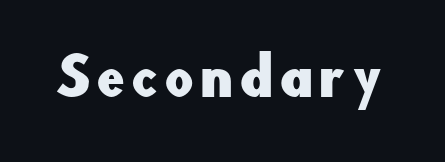
Q: Is the text italic (slanted)? A: No, it is upright.
Q: Is the typeface a serif or a sans-serif typeface? A: Sans-serif.
Q: Is the text underlined? A: No.
Q: Width (condensed, normal, or wide)? A: Normal.
Q: Stroke contrast? A: Low.
Q: x-height? A: Small.
Q: Monospaced? A: No.
